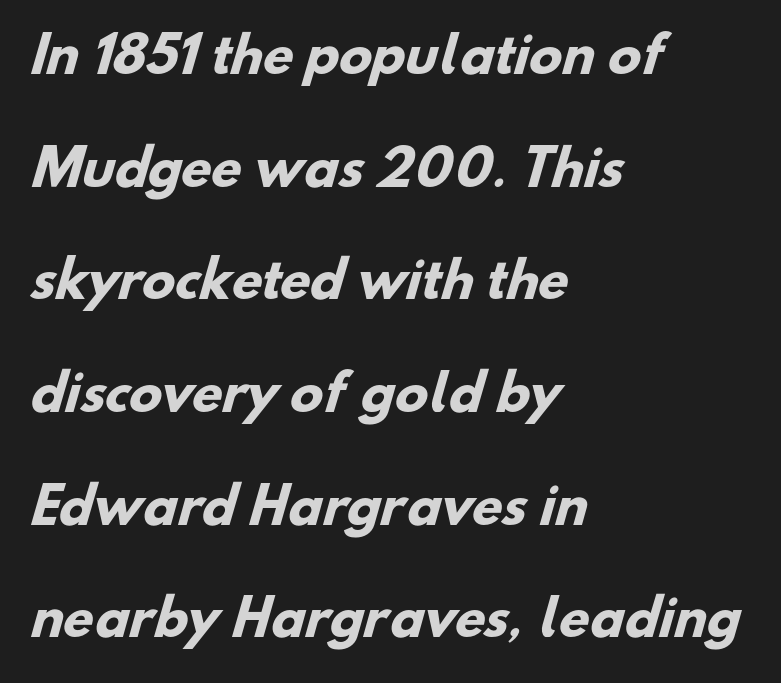
The text block is weighted toward the left margin, trailing off unevenly rightward. Leading is clearly above the norm, producing a sparse column. Here the designer chose a conventional face with non-uniform glyph widths. Examine the stroke ends and you'll find no serifs.
